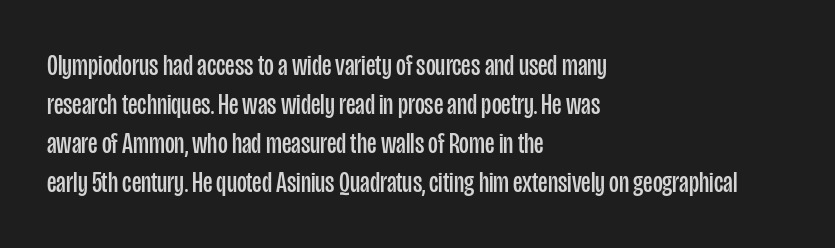
{"serif": "no", "italic": "no", "bold": "no", "weight": "regular", "width": "condensed", "stroke_contrast": "low", "x_height": "large", "monospaced": "no", "underline": "no", "align": "left", "line_spacing": "normal", "line_spacing_ratio": 1.3, "letter_spacing": "normal", "letter_spacing_em": 0.0, "glyph_px": 30}
